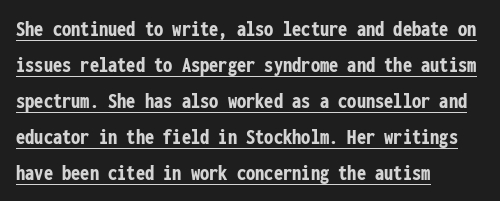
The sample's only ornament is a line tracing under the words. Is the letter spacing exaggerated? No — it looks like the ordinary default. The type sits square on the baseline with zero lean. This sample keeps an unexceptional amount of space between lines. Weight check: bold — yes, fully. Horizontally, the lines are justified to the leading edge only.
